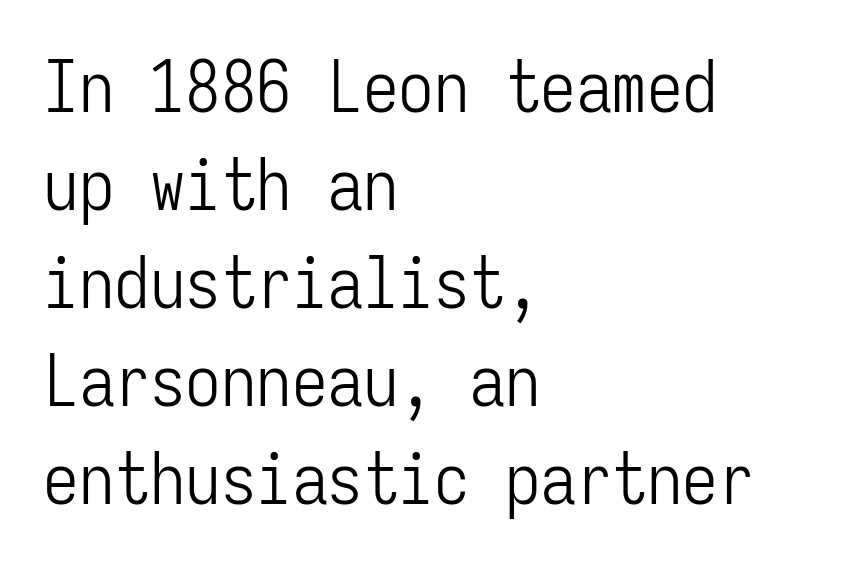
Q: Is the text bold? A: No.
Q: Is the text italic (slanted)? A: No, it is upright.
Q: Is the typeface a serif or a sans-serif typeface? A: Sans-serif.
Q: Is the text underlined? A: No.
Q: How is the paragraph aligned? A: Left-aligned.
Q: Is the spacing between letters normal or unusually wide? A: Normal.
Q: Is the spacing between lines tight, normal or loose? A: Normal.
Q: Width (condensed, normal, or wide)? A: Condensed.
Q: Stroke contrast? A: Low.
Q: x-height? A: Medium.
Q: Monospaced? A: Yes.
